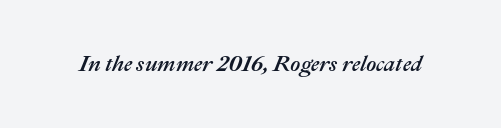
The text carries the slant typical of an italic or oblique font. There is no visible air inserted between adjacent glyphs. Descender tails drop into unmarked territory.
